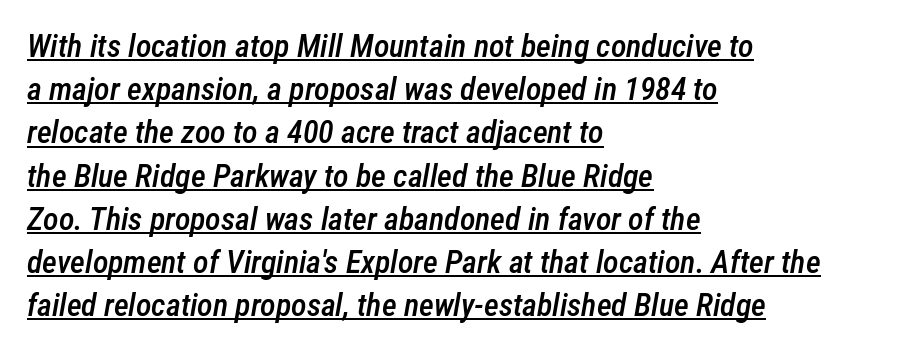
The specimen includes a rule beneath the text block's lines. A somewhat darkened texture: the type is semibold rather than bold. Standard letterfit; no display-style spreading of the glyphs. The setting favours the left margin, as ordinary paragraphs usually do. The text carries the slant typical of an italic or oblique font.
